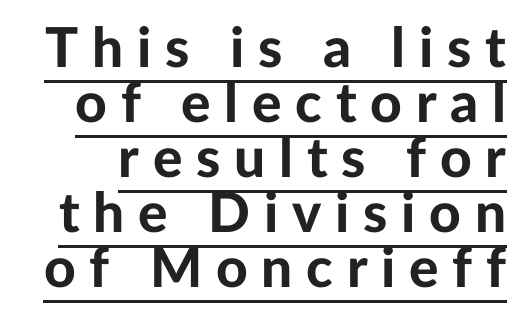
Q: Is the text bold? A: Yes.
Q: Is the text italic (slanted)? A: No, it is upright.
Q: Is the typeface a serif or a sans-serif typeface? A: Sans-serif.
Q: Is the text underlined? A: Yes.
Q: Is the spacing between letters normal or unusually wide? A: Unusually wide.
Q: Is the spacing between lines tight, normal or loose? A: Tight.
Q: Width (condensed, normal, or wide)? A: Normal.
Q: Stroke contrast? A: Low.
Q: x-height? A: Medium.
Q: Monospaced? A: No.
